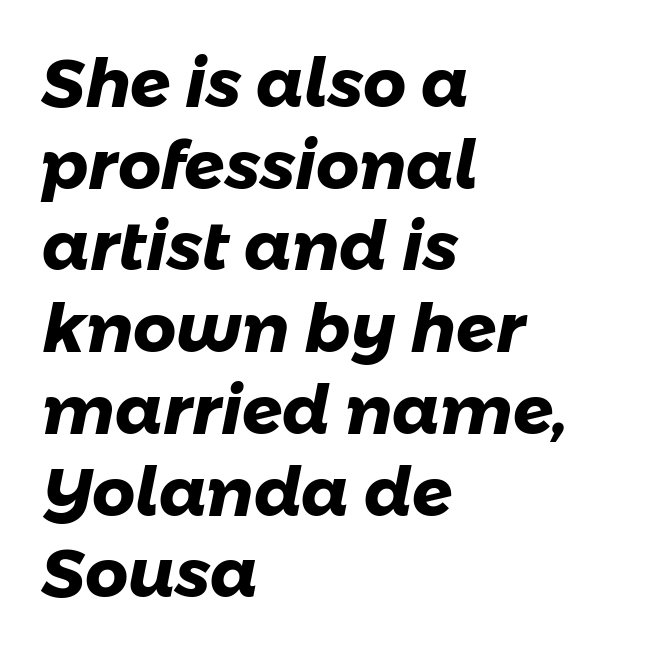
To sum up the face: it is a sans, with no serifs. You could not count columns in this text — the font is proportionally spaced. The text block is weighted toward the left margin, trailing off unevenly rightward. What weight is shown? A full bold with thick strokes. Lines of text with bare space underneath. Observe the ordinary spacing: letters are neighbours, not strangers.
